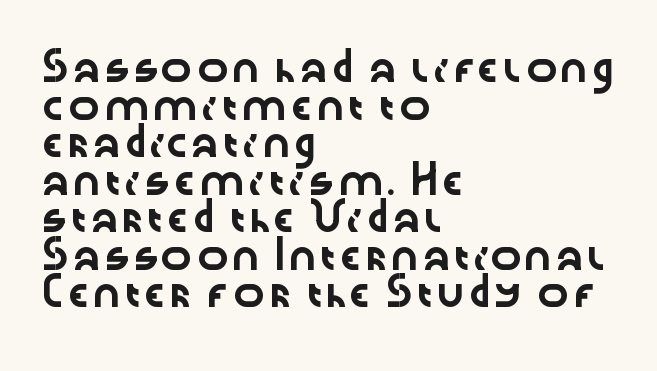
Plain, unruled lines of type. The lines in this sample share a left origin and differ only in where they stop. The specimen reads as upright at a glance. Letter spacing: default. If you measured baseline to baseline, you'd find a middling distance.
